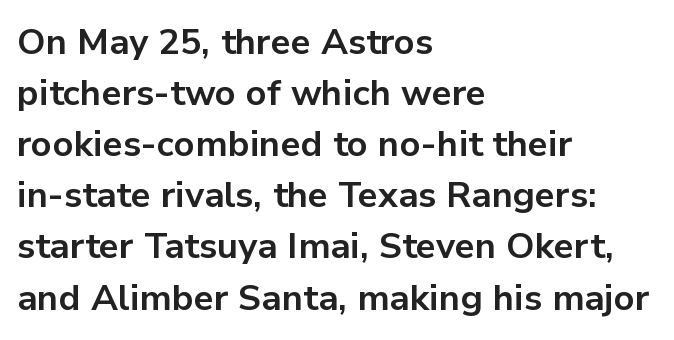
The image shows 36 px bold sans-serif type, upright; set left-aligned, normal line spacing (1.42x), normal letter spacing, not underlined; low stroke contrast and a medium x-height.
